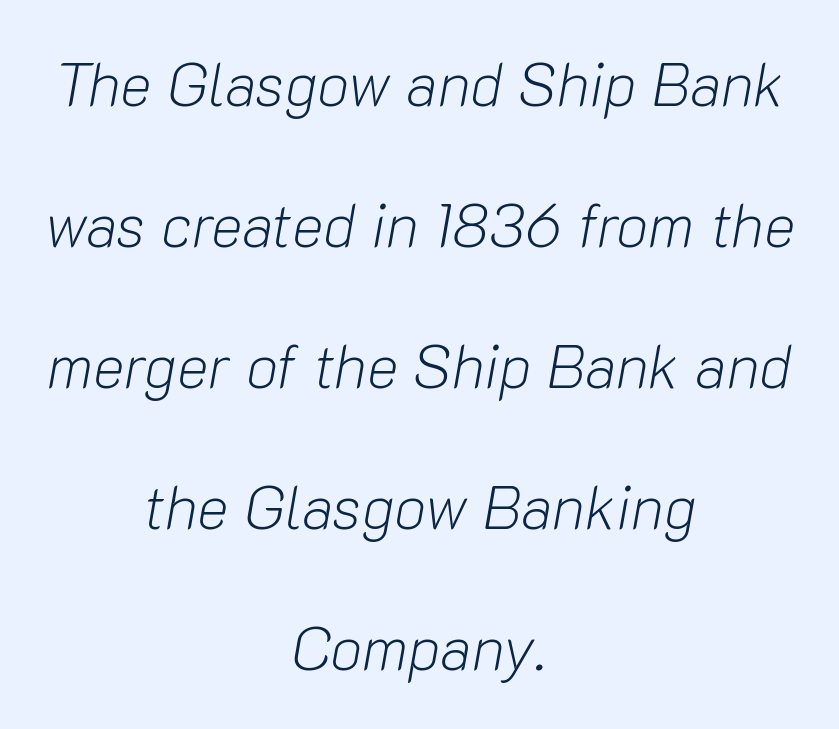
Q: Is the text bold? A: No.
Q: Is the text italic (slanted)? A: Yes, it leans right by about 10 degrees.
Q: Is the text underlined? A: No.
Q: How is the paragraph aligned? A: Centered.
Q: Is the spacing between letters normal or unusually wide? A: Normal.
Q: Is the spacing between lines tight, normal or loose? A: Loose.
Q: Width (condensed, normal, or wide)? A: Normal.
Q: Stroke contrast? A: Low.
Q: x-height? A: Medium.
Q: Monospaced? A: No.
